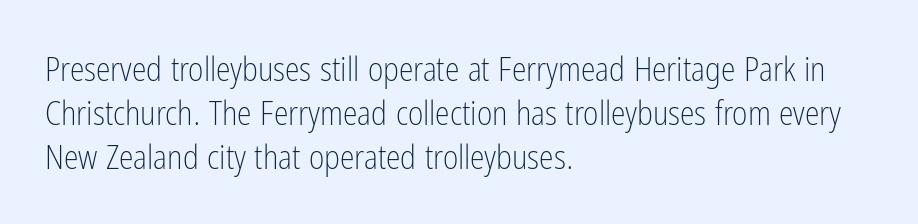
The image shows 33 px light, condensed sans-serif type, upright; set left-aligned, normal line spacing (1.33x), normal letter spacing, not underlined; low stroke contrast and a medium x-height.
